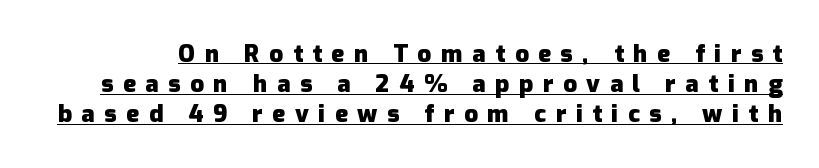
The image shows 24 px bold type, upright; set normal line spacing (1.26x), unusually wide letter spacing (+0.4 em), underlined.
